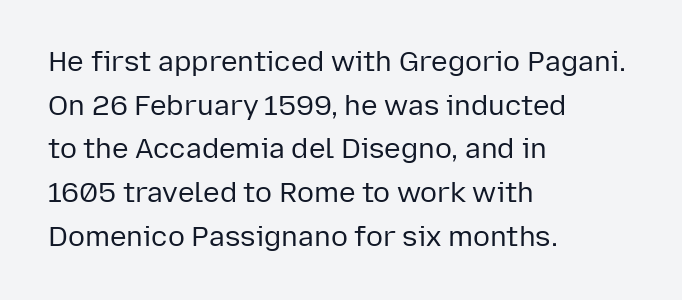
{"serif": "no", "italic": "no", "bold": "no", "weight": "regular", "width": "normal", "stroke_contrast": "low", "x_height": "medium", "monospaced": "no", "underline": "no", "align": "left", "line_spacing": "normal", "line_spacing_ratio": 1.56, "letter_spacing": "normal", "letter_spacing_em": 0.0, "glyph_px": 28}
